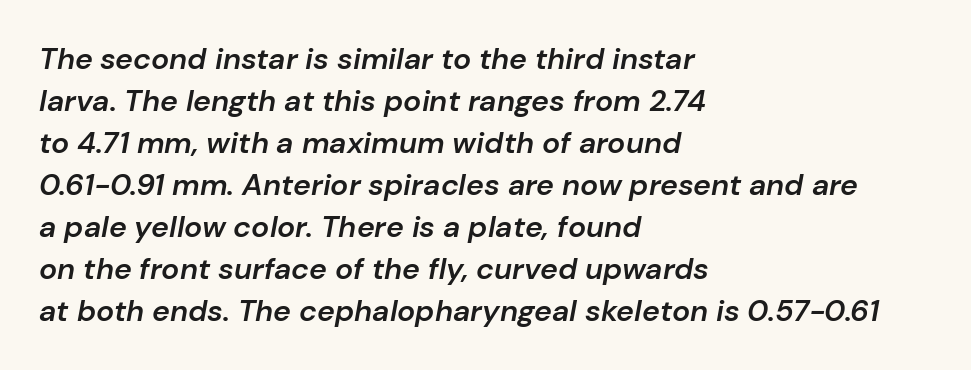
The area under the type is left untouched. Compared with an ordinary text face, these strokes are moderately heavier — a semibold. Think of a printed novel: that variable character pitch is what you see here. Standard letterfit; no display-style spreading of the glyphs. Layout note: lines flush left.
